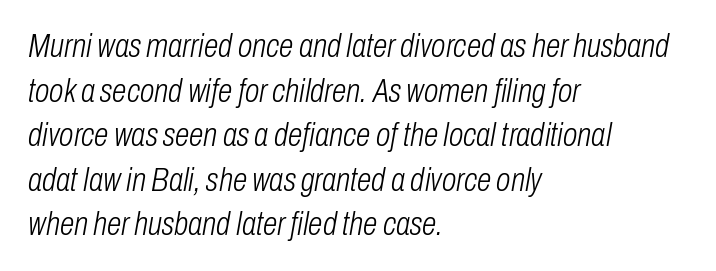
{"italic": "yes", "lean": "right", "slant_degrees": 10, "bold": "no", "weight": "light", "width": "condensed", "stroke_contrast": "low", "x_height": "medium", "monospaced": "no", "underline": "no", "align": "left", "line_spacing": "normal", "line_spacing_ratio": 1.35, "letter_spacing": "normal", "letter_spacing_em": 0.0, "glyph_px": 33}
